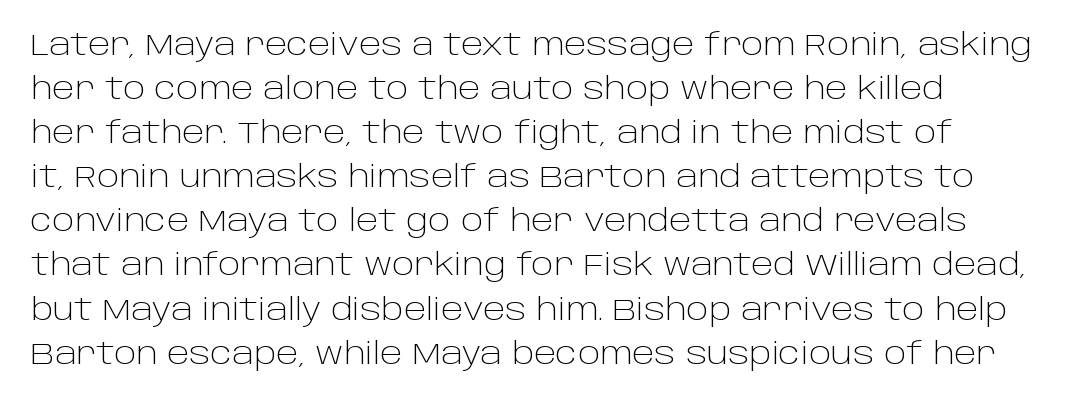
{"serif": "no", "italic": "no", "bold": "no", "weight": "light", "width": "normal", "stroke_contrast": "low", "x_height": "large", "monospaced": "no", "underline": "no", "align": "left", "line_spacing": "normal", "line_spacing_ratio": 1.47, "letter_spacing": "normal", "letter_spacing_em": 0.0, "glyph_px": 30}
